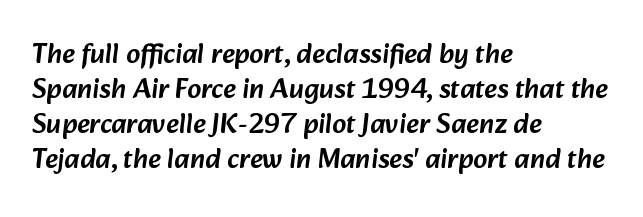
Horizontal bands of white between lines are of average thickness. The zone under the glyphs is completely vacant. Honestly, the letter spacing is just normal — you wouldn't notice it. The glyphs in this specimen are sans serif.
